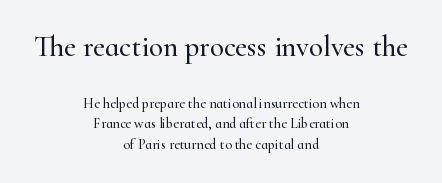
Is the block centered? Yes — each line is placed symmetrically about the middle. Notice how the stems are strictly vertical — no italics here. A normal amount of white space separates one row of letters from the next. Underlining? Definitely not there. The designer gave the opening block more size than the closing block. Observe the ordinary spacing: letters are neighbours, not strangers.
